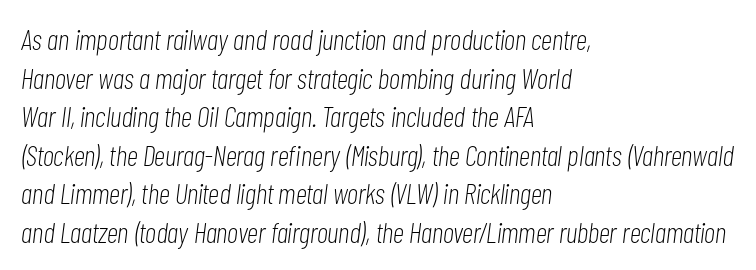
Q: Is the text bold? A: No.
Q: Is the text italic (slanted)? A: Yes, it leans right by about 7 degrees.
Q: Is the text underlined? A: No.
Q: How is the paragraph aligned? A: Left-aligned.
Q: Is the spacing between letters normal or unusually wide? A: Normal.
Q: Is the spacing between lines tight, normal or loose? A: Normal.
Q: Width (condensed, normal, or wide)? A: Condensed.
Q: Stroke contrast? A: Low.
Q: x-height? A: Medium.
Q: Monospaced? A: No.
